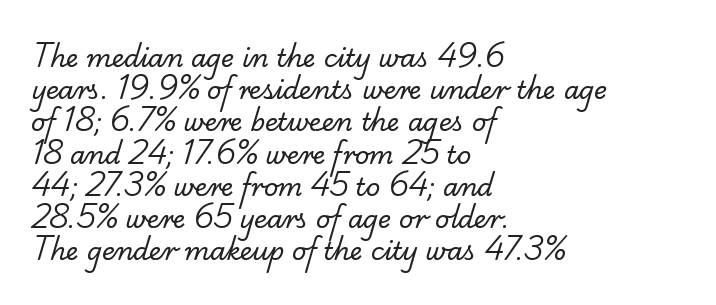
Vertical stems look standard width or narrower in stroke. Plain, unruled lines of type. How would I describe the line gaps? Plain and ordinary. The ragged edge is on the right, which tells us the setting is flush left. The letterforms sit shoulder to shoulder at normal distance.
